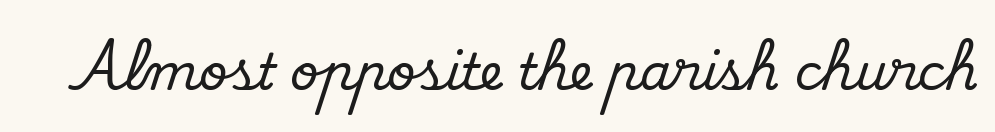
The gaps between neighbouring characters are ordinary and unremarkable. The space beneath each line is pristine and unruled. Spacing verdict: proportional, widths tailored to each character. I'd call this a serif setting — the letters wear small feet.
